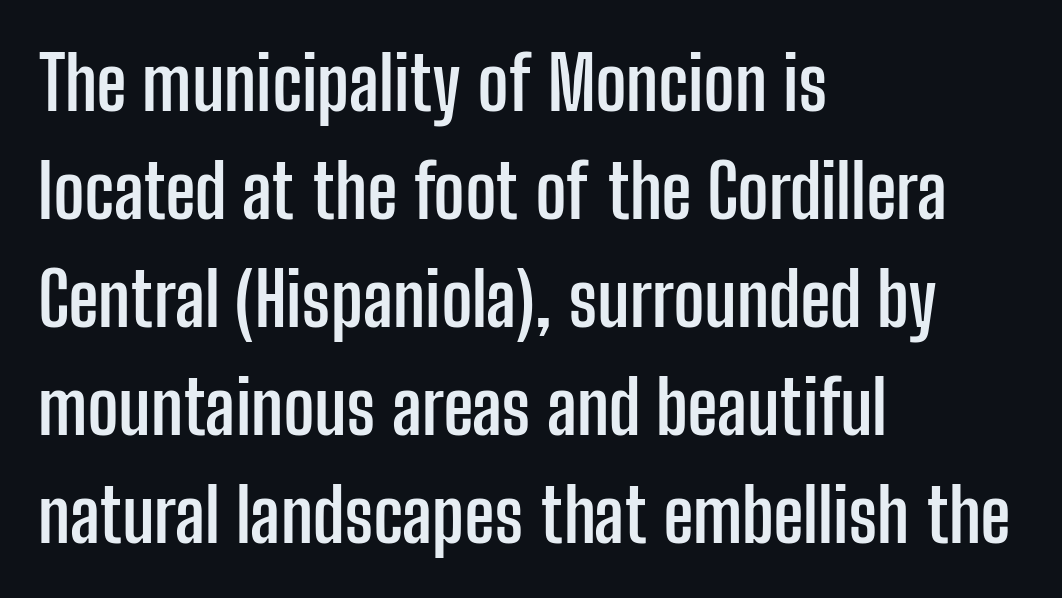
A dark, heavy texture on the line: the type is bold. This sample has the flowing, uneven cadence of proportional lettering. Honestly, the row spacing looks completely unremarkable. Horizontally, the lines are justified to the leading edge only.
